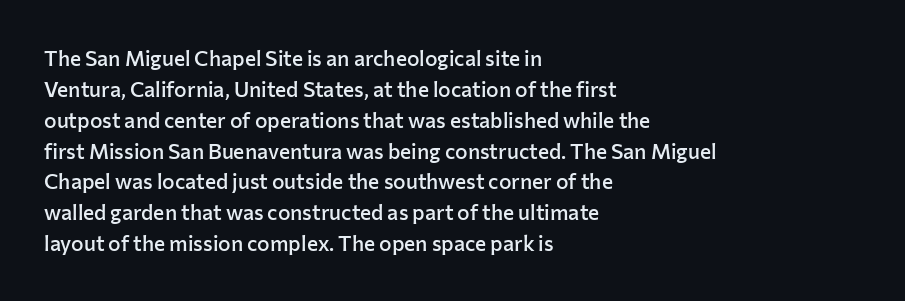
The image shows 21 px text type, upright; set left-aligned, normal line spacing (1.47x), normal letter spacing, not underlined.
